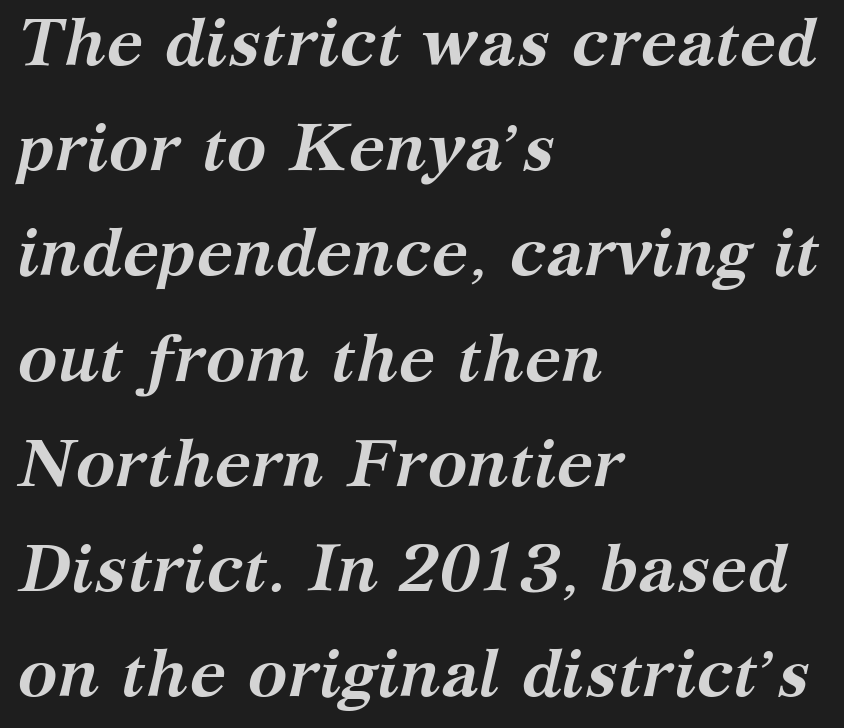
{"serif": "yes", "italic": "yes", "lean": "right", "slant_degrees": 12, "bold": "yes", "weight": "semibold", "width": "normal", "stroke_contrast": "medium", "x_height": "medium", "monospaced": "no", "underline": "no", "align": "left", "line_spacing": "normal", "line_spacing_ratio": 1.57, "letter_spacing": "normal", "letter_spacing_em": 0.0, "glyph_px": 67}
